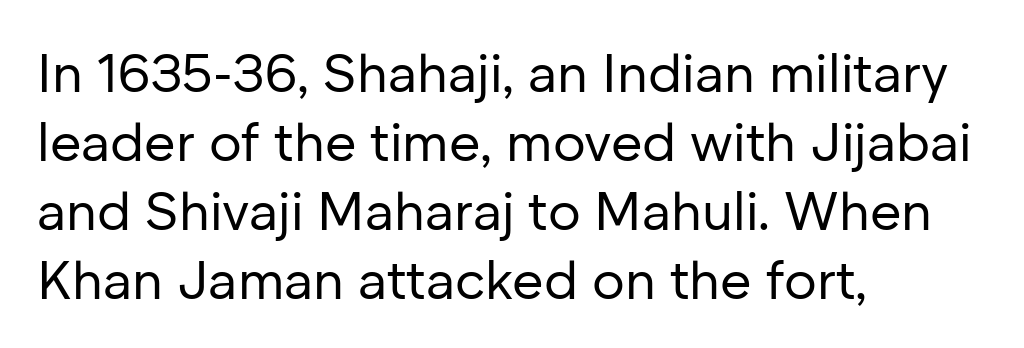
The image shows 54 px regular-weight sans-serif type, upright; set left-aligned, normal line spacing (1.28x), normal letter spacing, not underlined; low stroke contrast and a medium x-height.
